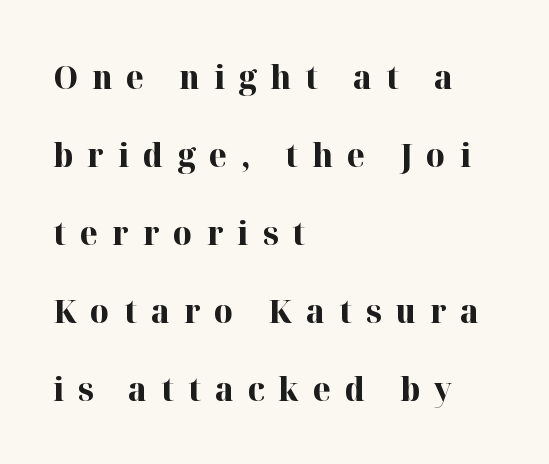
{"serif": "yes", "italic": "no", "bold": "yes", "weight": "bold", "width": "normal", "stroke_contrast": "high", "x_height": "medium", "monospaced": "no", "underline": "no", "align": "left", "line_spacing": "loose", "line_spacing_ratio": 2.36, "letter_spacing": "wide", "letter_spacing_em": 0.42, "glyph_px": 33}
